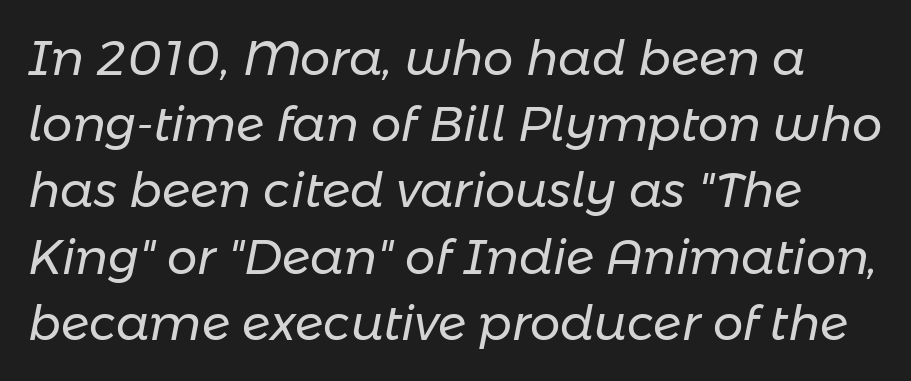
The image shows 48 px regular-weight type, italic (leaning right); set normal line spacing (1.38x), normal letter spacing, not underlined; low stroke contrast and a medium x-height.
